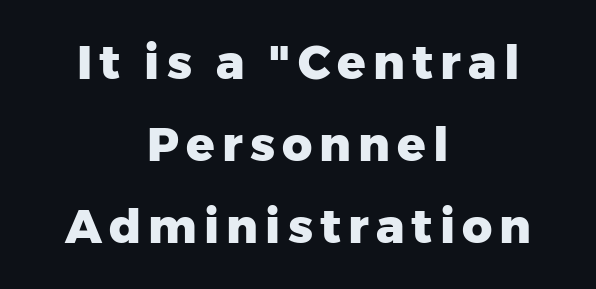
The specimen omits any rule beneath the text block's lines. The characters look thick and weighty, a clear bold. Both edges are ragged and mirror each other, which tells us the setting is centered. Notice how the stems are strictly vertical — no italics here. Here the designer chose a conventional face with non-uniform glyph widths. These lines are composed in type without serifs.
